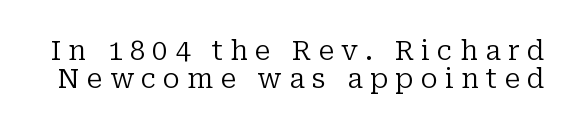
The image shows 27 px text type, upright; set tight line spacing (1.03x), unusually wide letter spacing (+0.27 em), not underlined.
